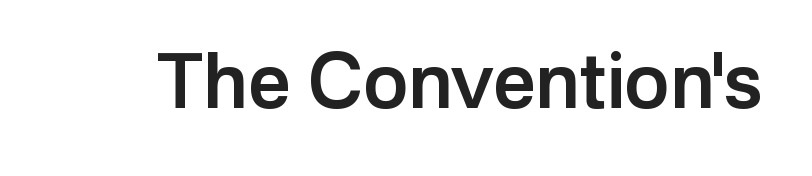
The face used here is a semibold: visibly heavier than regular, lighter than bold. Anything drawn beneath the words? Only blank space. Font category for this specimen: sans-serif. Compared with typical body copy, the letter spacing here is the same. Looks like regular typesetting: each glyph gets only the width it needs. You can tell it's not italic because the verticals are truly vertical.
